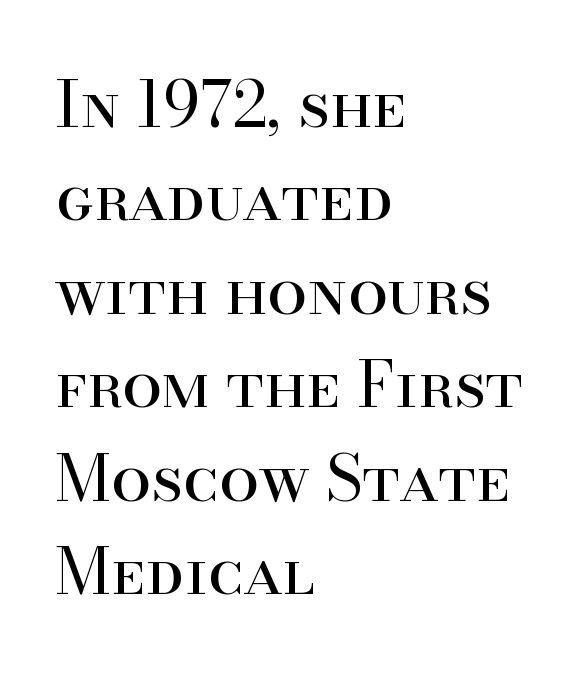
The image shows 64 px regular-weight serif type, upright; set left-aligned, normal line spacing (1.46x), normal letter spacing, not underlined; high stroke contrast and a small x-height.
